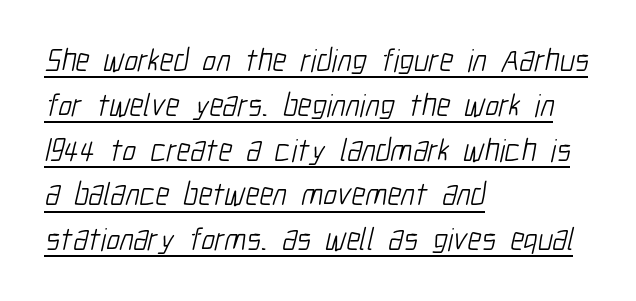
Q: Is the text bold? A: No.
Q: Is the typeface a serif or a sans-serif typeface? A: Sans-serif.
Q: Is the text underlined? A: Yes.
Q: How is the paragraph aligned? A: Left-aligned.
Q: Is the spacing between letters normal or unusually wide? A: Normal.
Q: Is the spacing between lines tight, normal or loose? A: Normal.
Q: Width (condensed, normal, or wide)? A: Condensed.
Q: Stroke contrast? A: Low.
Q: x-height? A: Medium.
Q: Monospaced? A: No.
